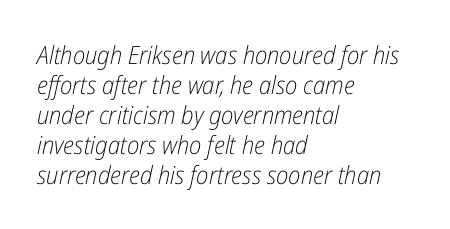
{"italic": "yes", "lean": "right", "slant_degrees": 12, "bold": "no", "underline": "no", "align": "left", "line_spacing_ratio": 1.2, "letter_spacing": "normal", "letter_spacing_em": 0.0, "glyph_px": 25}
